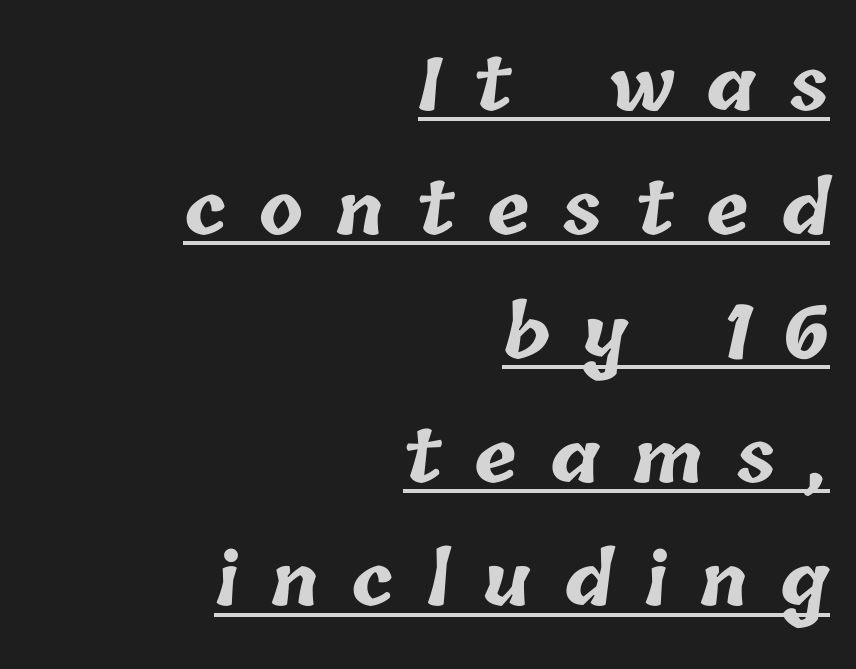
The image shows 72 px bold type; set right-aligned, line spacing 1.72x, unusually wide letter spacing (+0.45 em), underlined; low stroke contrast and a medium x-height.
